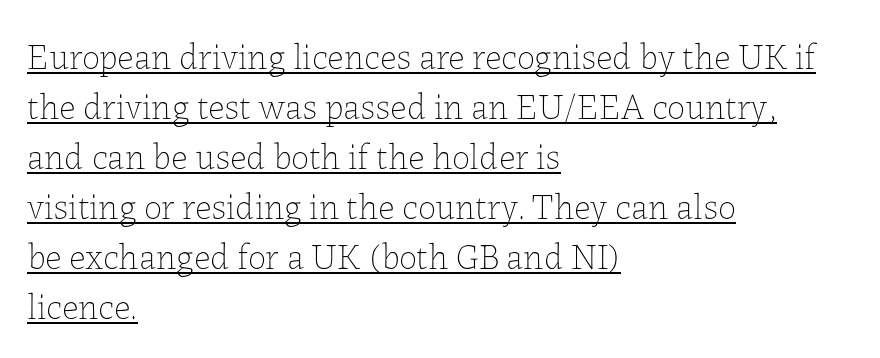
The image shows 36 px thin type, upright; set left-aligned, normal line spacing (1.39x), normal letter spacing, underlined; low stroke contrast and a medium x-height.
